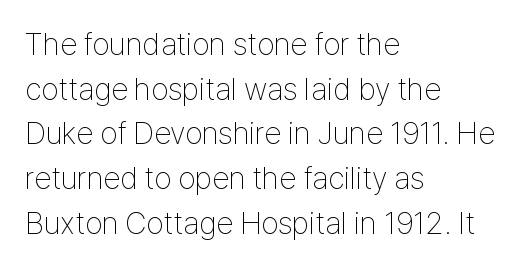
{"serif": "no", "italic": "no", "bold": "no", "weight": "thin", "width": "condensed", "stroke_contrast": "low", "x_height": "medium", "monospaced": "no", "underline": "no", "align": "left", "line_spacing": "normal", "line_spacing_ratio": 1.44, "letter_spacing": "normal", "letter_spacing_em": 0.0, "glyph_px": 31}
